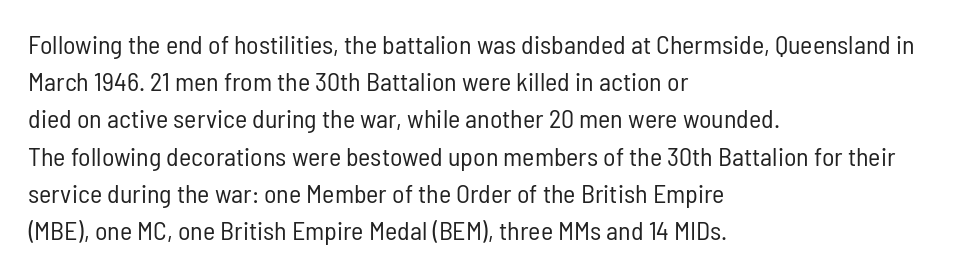
The rendering anchors every line to the left-hand side. A clean baseline with only descenders dipping below it. No chunkiness to these letters — they're not bold. Leading matches the norm, producing a regular column. Ascenders rise straight up at ninety degrees. Nobody touched the tracking dial on this one.
